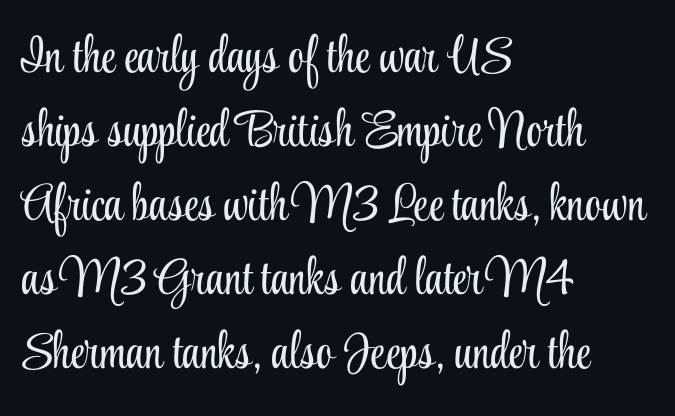
The image shows 51 px light, condensed serif type; set left-aligned, normal line spacing (1.45x), normal letter spacing, not underlined; low stroke contrast and a small x-height.
